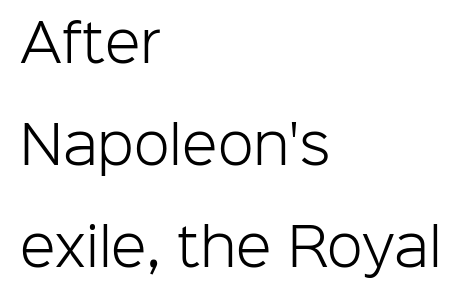
{"serif": "no", "italic": "no", "bold": "no", "weight": "light", "width": "normal", "stroke_contrast": "low", "x_height": "medium", "monospaced": "no", "underline": "no", "align": "left", "line_spacing": "loose", "line_spacing_ratio": 1.96, "letter_spacing": "normal", "letter_spacing_em": 0.0, "glyph_px": 52}
